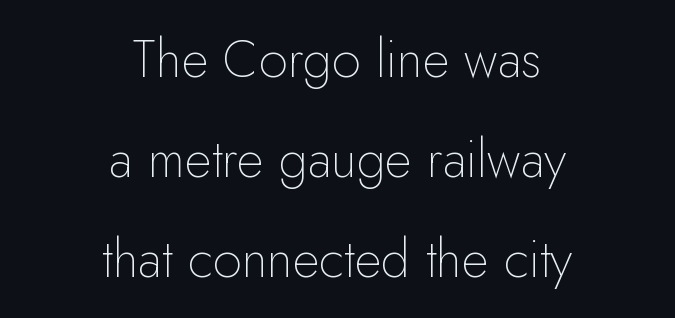
The image shows 52 px thin sans-serif type, upright; set centered, loose line spacing (1.92x), normal letter spacing, not underlined; low stroke contrast and a small x-height.
